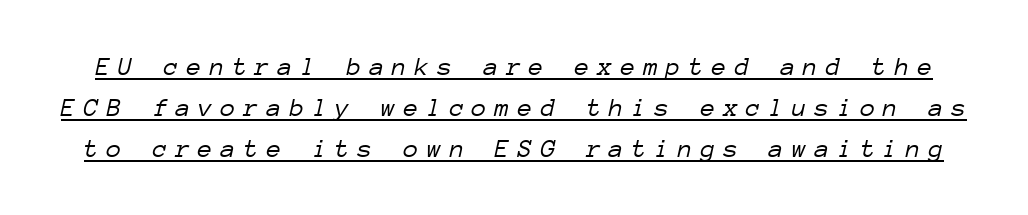
The image shows 27 px text type, italic (leaning right); set normal line spacing (1.52x), unusually wide letter spacing (+0.3 em), underlined.
